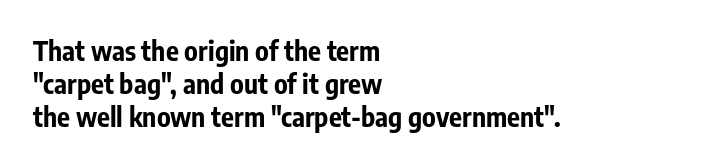
{"italic": "no", "bold": "yes", "underline": "no", "align": "left", "line_spacing_ratio": 1.22, "letter_spacing": "normal", "letter_spacing_em": 0.0, "glyph_px": 27}
